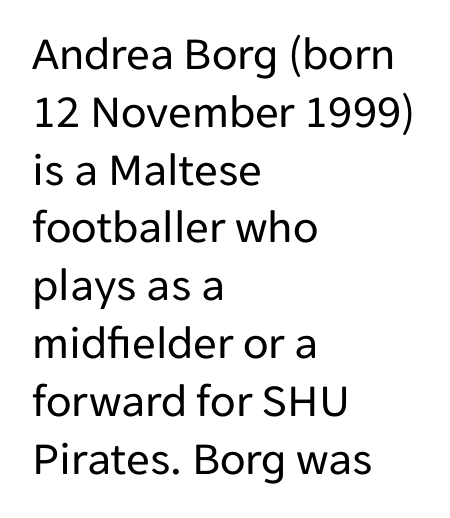
Quick note: underline off. No extra tracking has been applied to these lines. A typesetter would call this proportional, since set widths differ per character. Heaviness? Minimal to ordinary, like unemphasized prose. Notice how the stems are strictly vertical — no italics here.
